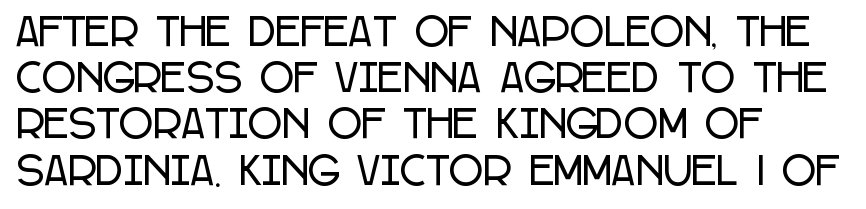
{"serif": "no", "italic": "no", "width": "condensed", "stroke_contrast": "low", "x_height": "large", "monospaced": "no", "underline": "no", "align": "left", "line_spacing": "normal", "line_spacing_ratio": 1.25, "letter_spacing": "normal", "letter_spacing_em": 0.0, "glyph_px": 37}
